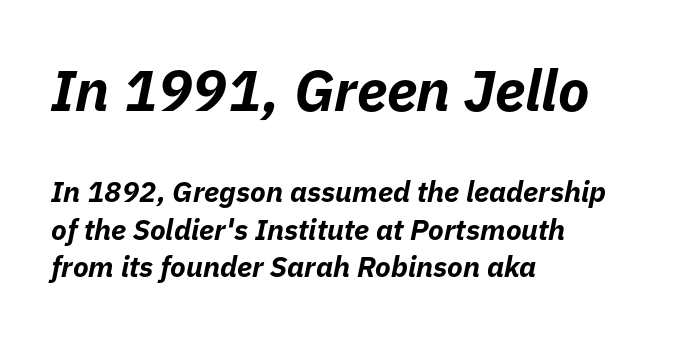
The image shows 58 px bold type, italic (leaning right); set left-aligned, normal line spacing (1.29x), normal letter spacing, not underlined; the first (top) block is 2.0x larger; low stroke contrast and a medium x-height.
